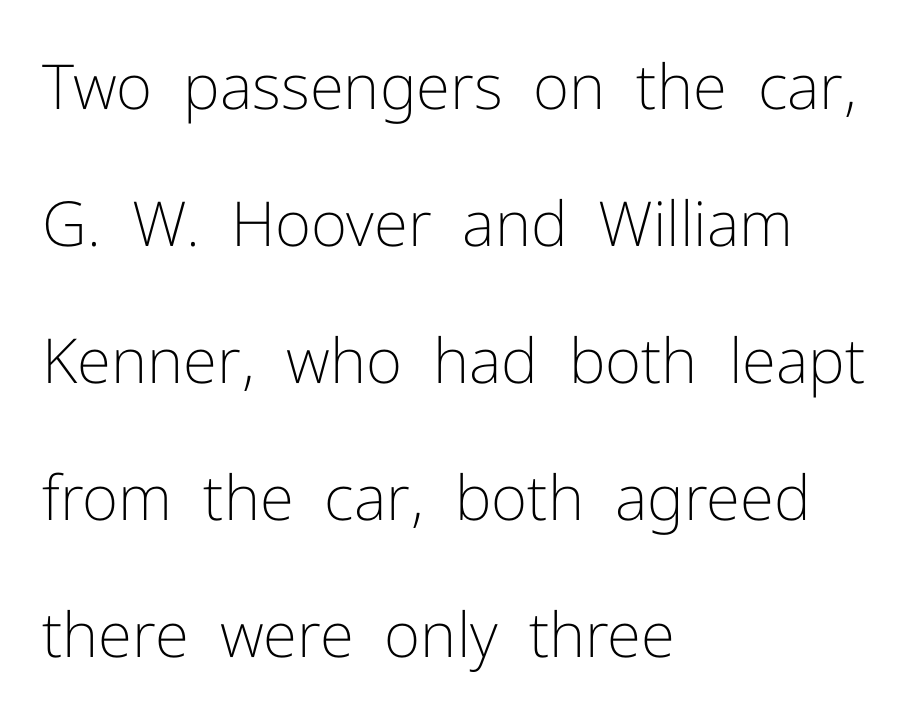
The image shows 62 px light sans-serif type, upright; set left-aligned, loose line spacing (2.21x), normal letter spacing, not underlined; low stroke contrast and a medium x-height.
